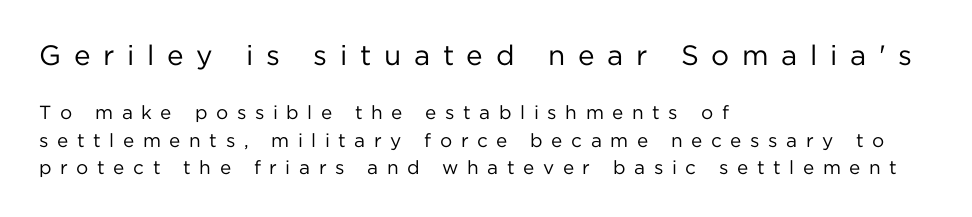
{"serif": "no", "italic": "no", "bold": "no", "weight": "regular", "width": "normal", "stroke_contrast": "low", "x_height": "medium", "monospaced": "no", "underline": "no", "align": "left", "line_spacing": "normal", "line_spacing_ratio": 1.43, "letter_spacing": "wide", "letter_spacing_em": 0.45, "larger_block": "first", "size_ratio": 1.47, "glyph_px": 28}
